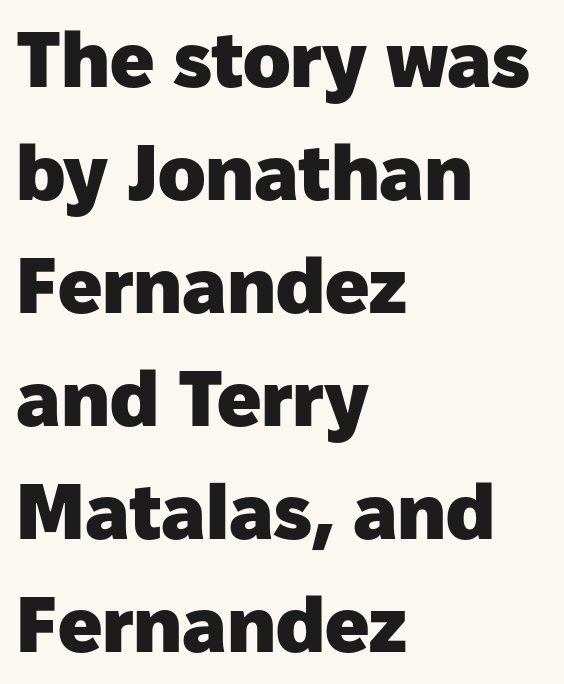
{"serif": "no", "italic": "no", "bold": "yes", "weight": "heavy", "width": "normal", "stroke_contrast": "low", "x_height": "medium", "monospaced": "no", "underline": "no", "align": "left", "line_spacing": "normal", "line_spacing_ratio": 1.45, "letter_spacing": "normal", "letter_spacing_em": 0.0, "glyph_px": 78}
